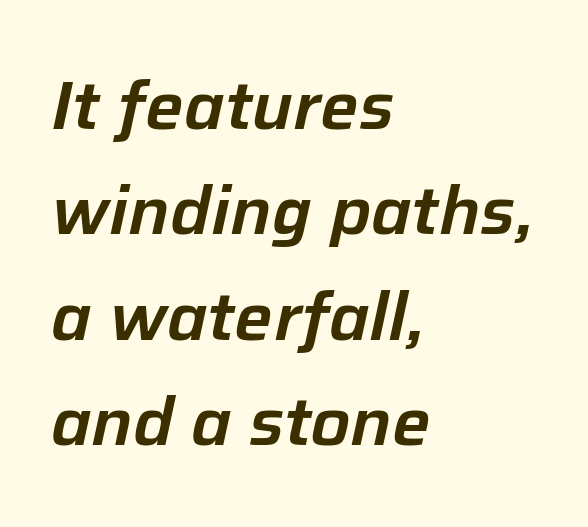
The image shows 68 px text type, italic (leaning right); set left-aligned, normal line spacing (1.55x), normal letter spacing, not underlined; low stroke contrast and a medium x-height.
